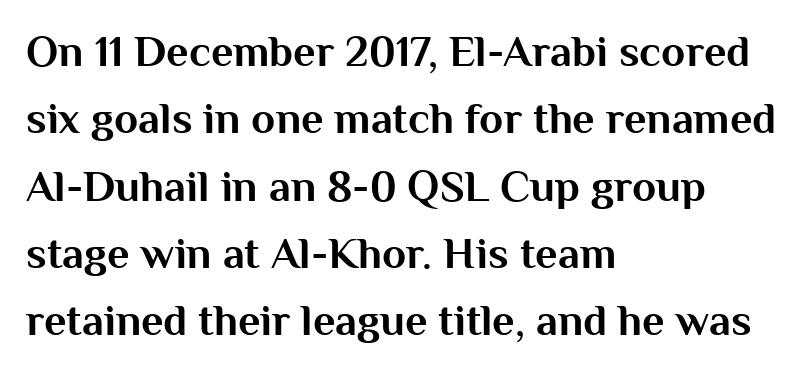
{"serif": "no", "italic": "no", "bold": "yes", "weight": "bold", "width": "normal", "stroke_contrast": "medium", "x_height": "medium", "monospaced": "no", "underline": "no", "align": "left", "line_spacing": "normal", "line_spacing_ratio": 1.53, "letter_spacing": "normal", "letter_spacing_em": 0.0, "glyph_px": 44}
